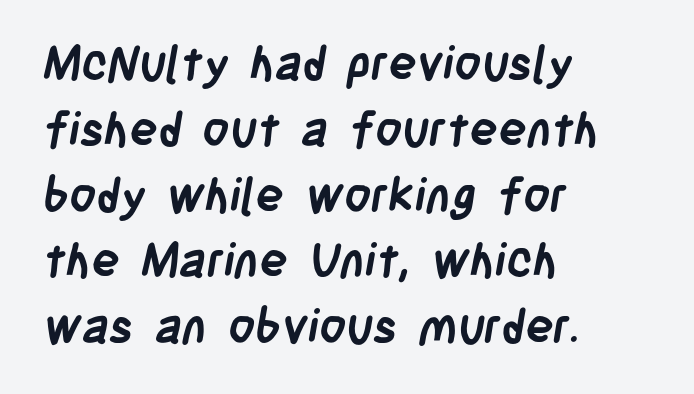
Q: Is the text bold? A: Yes.
Q: Is the typeface a serif or a sans-serif typeface? A: Sans-serif.
Q: Is the text underlined? A: No.
Q: How is the paragraph aligned? A: Left-aligned.
Q: Is the spacing between letters normal or unusually wide? A: Normal.
Q: Is the spacing between lines tight, normal or loose? A: Normal.
Q: Width (condensed, normal, or wide)? A: Condensed.
Q: Stroke contrast? A: Low.
Q: x-height? A: Large.
Q: Monospaced? A: No.
